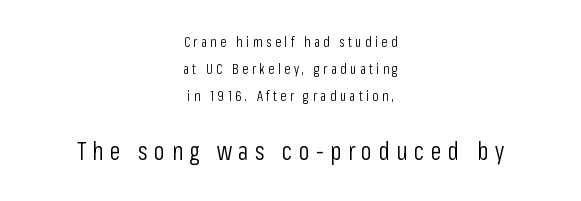
{"italic": "no", "bold": "no", "underline": "no", "align": "center", "line_spacing": "loose", "line_spacing_ratio": 1.94, "letter_spacing": "wide", "letter_spacing_em": 0.25, "larger_block": "second", "size_ratio": 1.79, "glyph_px": 25}
